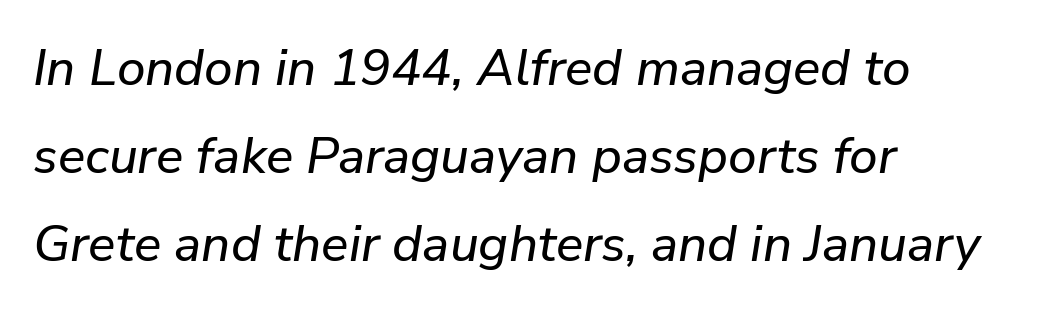
Line beginnings align vertically; line endings do not. The strip under each line holds only bare page. Think of a printed novel: that variable character pitch is what you see here. What stands out about the letter spacing? Nothing — it is the standard amount. Quick note: italic.
